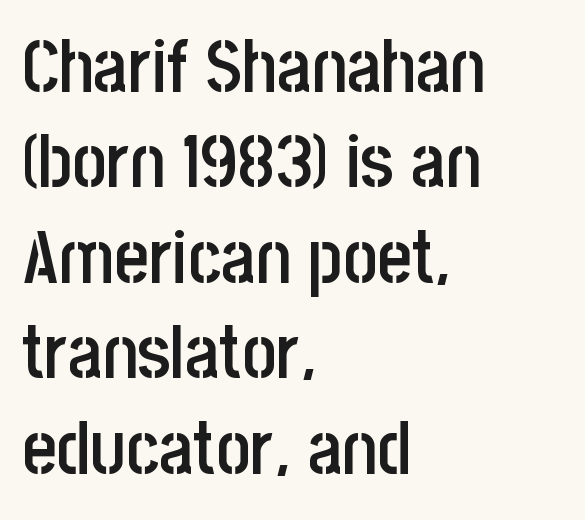
The image shows 74 px semibold, condensed sans-serif type, upright; set left-aligned, normal line spacing (1.29x), normal letter spacing, not underlined; low stroke contrast and a large x-height.
